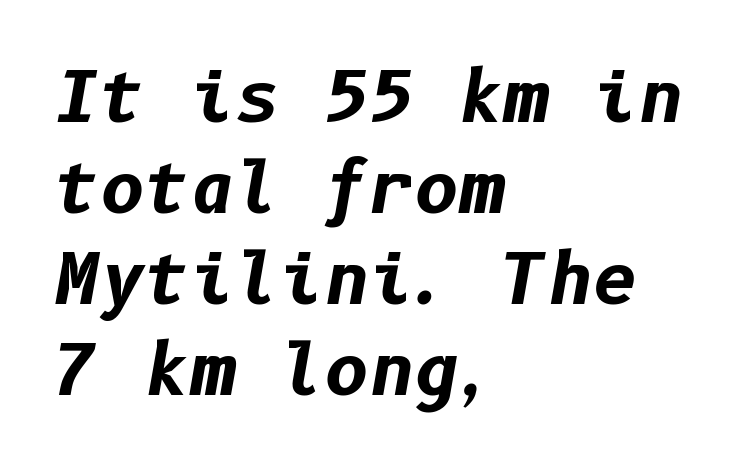
Q: Is the text bold? A: Yes.
Q: Is the text italic (slanted)? A: Yes, it leans right by about 10 degrees.
Q: Is the text underlined? A: No.
Q: How is the paragraph aligned? A: Left-aligned.
Q: Is the spacing between letters normal or unusually wide? A: Normal.
Q: Is the spacing between lines tight, normal or loose? A: Normal.
Q: Width (condensed, normal, or wide)? A: Normal.
Q: Stroke contrast? A: Low.
Q: x-height? A: Medium.
